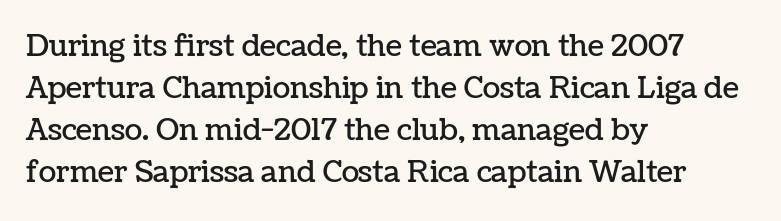
Note the varied advance widths — an 'i' is clearly narrower than an 'm'. Tall strokes in this sample are plumb rather than angled. Compared with a centered layout, this one pins lines to the left instead. Reading down the column, the eye jumps a familiar distance to each next line. The baseline area is clear.
